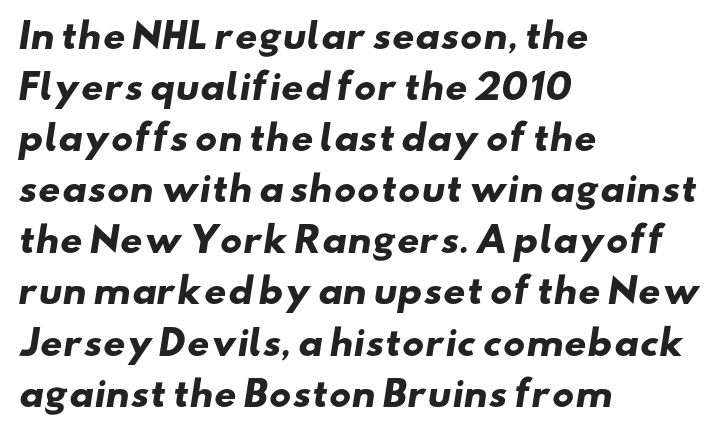
Q: Is the text bold? A: Yes.
Q: Is the typeface a serif or a sans-serif typeface? A: Sans-serif.
Q: Is the text underlined? A: No.
Q: How is the paragraph aligned? A: Left-aligned.
Q: Is the spacing between letters normal or unusually wide? A: Normal.
Q: Is the spacing between lines tight, normal or loose? A: Normal.
Q: Width (condensed, normal, or wide)? A: Wide.
Q: Stroke contrast? A: Low.
Q: x-height? A: Small.
Q: Monospaced? A: No.
